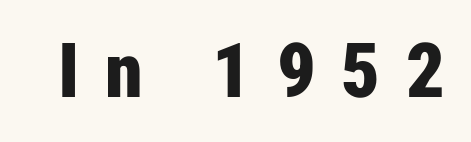
Q: Is the text bold? A: Yes.
Q: Is the text italic (slanted)? A: No, it is upright.
Q: Is the typeface a serif or a sans-serif typeface? A: Sans-serif.
Q: Is the text underlined? A: No.
Q: Is the spacing between letters normal or unusually wide? A: Unusually wide.
Q: Width (condensed, normal, or wide)? A: Condensed.
Q: Stroke contrast? A: Low.
Q: x-height? A: Medium.
Q: Monospaced? A: No.
